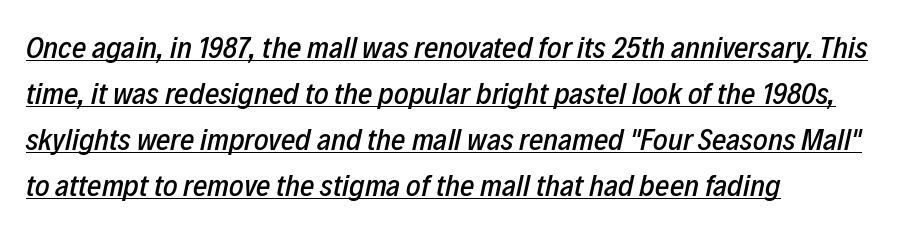
{"italic": "yes", "lean": "right", "slant_degrees": 12, "width": "condensed", "stroke_contrast": "low", "x_height": "medium", "monospaced": "no", "underline": "yes", "align": "left", "line_spacing": "normal", "line_spacing_ratio": 1.48, "letter_spacing": "normal", "letter_spacing_em": 0.0, "glyph_px": 31}
